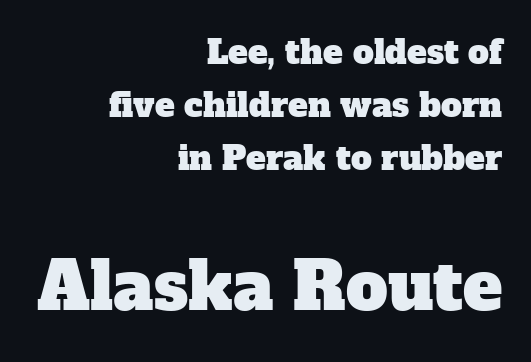
Q: Is the typeface a serif or a sans-serif typeface? A: Serif.
Q: Is the text underlined? A: No.
Q: How is the paragraph aligned? A: Right-aligned.
Q: Is the spacing between letters normal or unusually wide? A: Normal.
Q: Is the spacing between lines tight, normal or loose? A: Normal.
Q: Which block of text is set in a larger size, the first (top) or the second (bottom)? A: The second (bottom) one.
Q: Width (condensed, normal, or wide)? A: Normal.
Q: Stroke contrast? A: Low.
Q: x-height? A: Medium.
Q: Monospaced? A: No.
